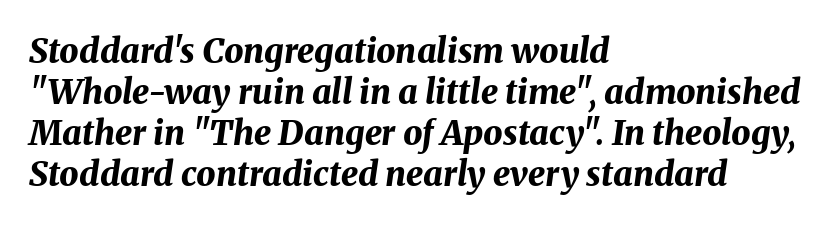
The image shows 34 px bold type, italic (leaning right); set left-aligned, line spacing 1.21x, normal letter spacing, not underlined; medium stroke contrast and a medium x-height.
